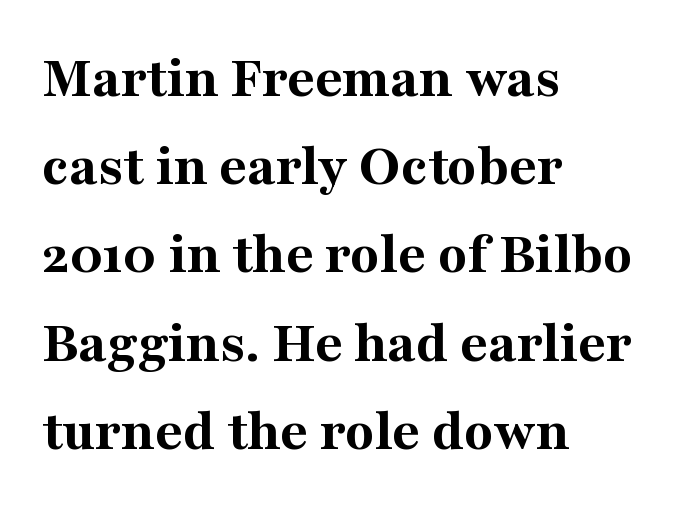
No italicization has been applied; the sample stays upright. A student would call this left alignment; a typographer would say flush left, rag right. The face used here is rendered with its standard letterfit. The space beneath each line is pristine and unruled. The passage shown is emphatically bold. Serifs: yes, visible at the terminals of the letterforms.
